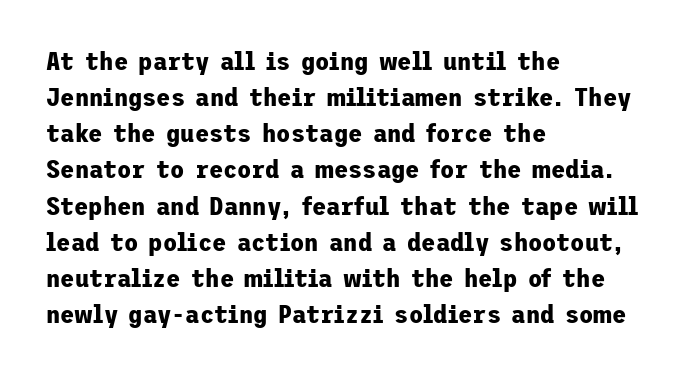
Q: Is the text bold? A: Yes.
Q: Is the text italic (slanted)? A: No, it is upright.
Q: Is the text underlined? A: No.
Q: How is the paragraph aligned? A: Left-aligned.
Q: Is the spacing between letters normal or unusually wide? A: Normal.
Q: Is the spacing between lines tight, normal or loose? A: Normal.
